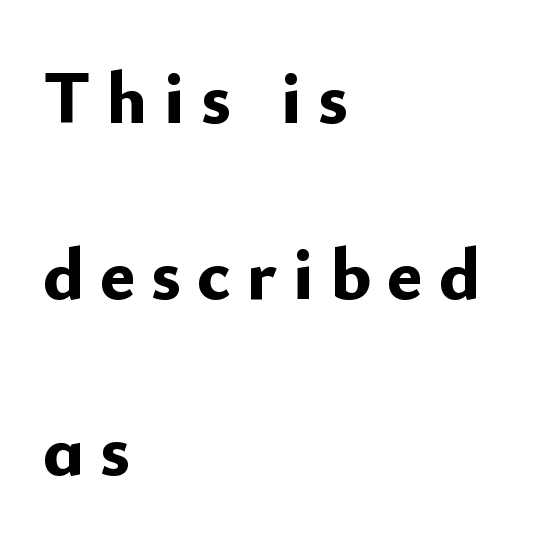
Q: Is the text bold? A: Yes.
Q: Is the text italic (slanted)? A: No, it is upright.
Q: Is the typeface a serif or a sans-serif typeface? A: Sans-serif.
Q: Is the text underlined? A: No.
Q: How is the paragraph aligned? A: Left-aligned.
Q: Is the spacing between letters normal or unusually wide? A: Unusually wide.
Q: Is the spacing between lines tight, normal or loose? A: Loose.
Q: Width (condensed, normal, or wide)? A: Normal.
Q: Stroke contrast? A: Low.
Q: x-height? A: Small.
Q: Monospaced? A: No.
